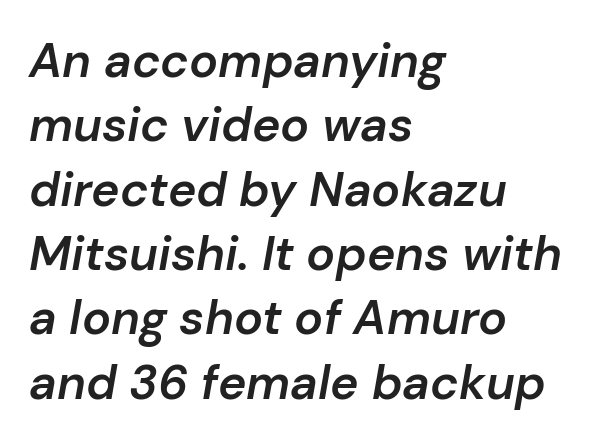
{"italic": "yes", "lean": "right", "slant_degrees": 10, "bold": "semi", "weight": "semibold", "width": "normal", "stroke_contrast": "low", "x_height": "medium", "monospaced": "no", "underline": "no", "align": "left", "line_spacing": "normal", "line_spacing_ratio": 1.34, "letter_spacing": "normal", "letter_spacing_em": 0.0, "glyph_px": 48}
